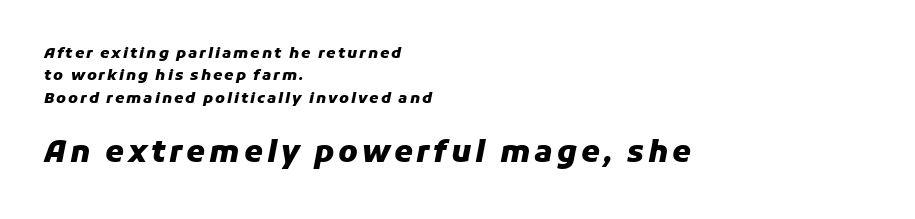
{"italic": "yes", "lean": "right", "slant_degrees": 11, "bold": "yes", "weight": "heavy", "width": "normal", "stroke_contrast": "low", "x_height": "medium", "monospaced": "no", "underline": "no", "align": "left", "line_spacing": "normal", "line_spacing_ratio": 1.49, "larger_block": "second", "size_ratio": 2.0, "glyph_px": 30}
